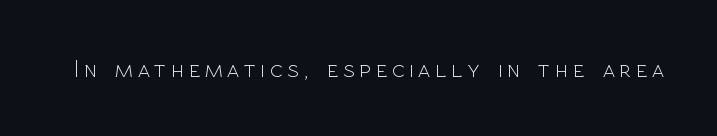
On a weight scale, this lands at 450 or below. The gap between lines stays unmarked. Notice how the stems are strictly vertical — no italics here.
